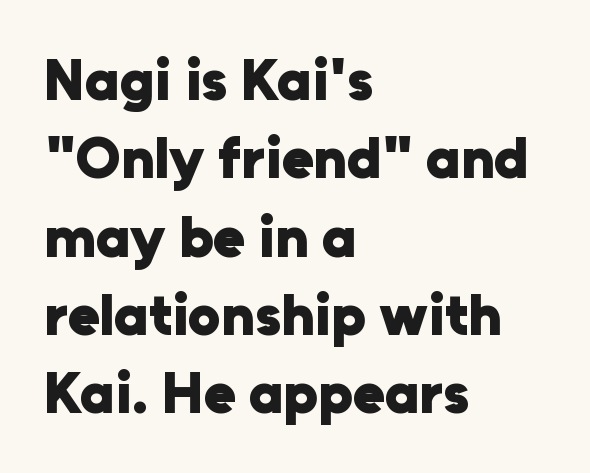
{"serif": "no", "italic": "no", "bold": "yes", "weight": "heavy", "width": "normal", "stroke_contrast": "low", "x_height": "medium", "monospaced": "no", "underline": "no", "align": "left", "line_spacing": "normal", "line_spacing_ratio": 1.35, "letter_spacing": "normal", "letter_spacing_em": 0.0, "glyph_px": 58}
